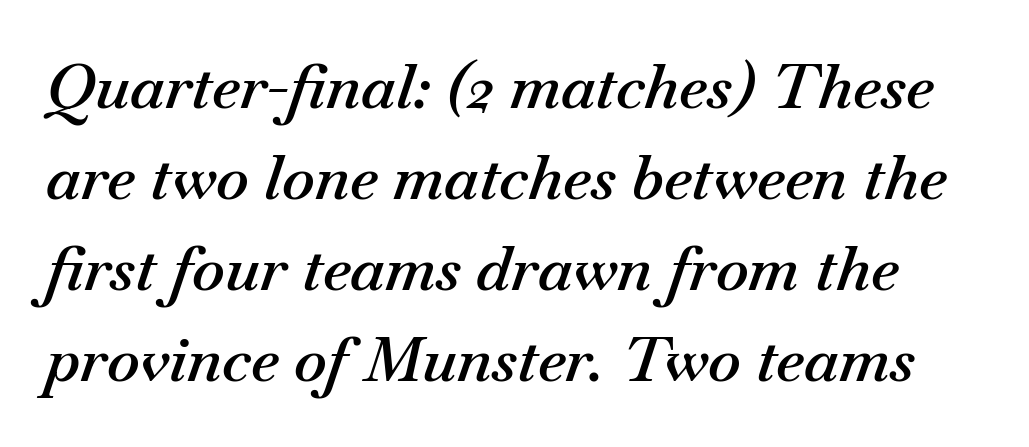
The image shows 62 px semibold type, italic (leaning right); set normal line spacing (1.47x), normal letter spacing, not underlined; medium stroke contrast and a small x-height.
